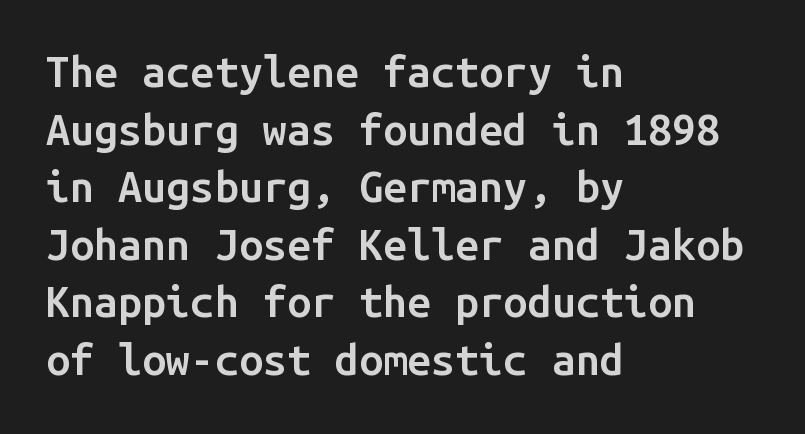
Spacing between characters is what you'd get straight out of the box. Notice how the stems are strictly vertical — no italics here. Letterform terminals end flat and unadorned throughout the passage. Baseline-to-baseline distance is the conventional proportion of letter height.
